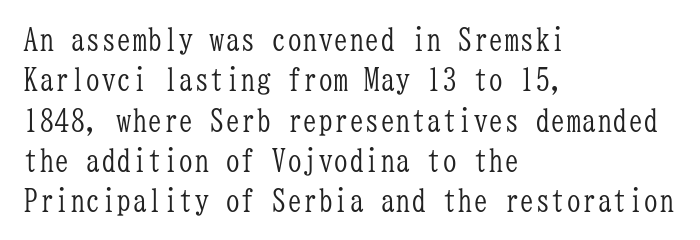
The image shows 31 px light, condensed serif type, upright, monospaced; set left-aligned, normal line spacing (1.3x), normal letter spacing, not underlined; low stroke contrast and a medium x-height.
